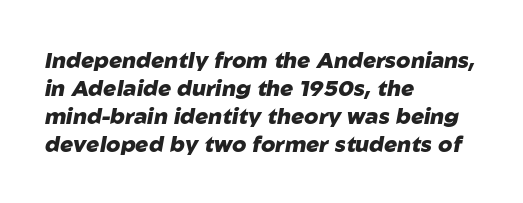
Observe the lean: these are italic letterforms. The zone under the glyphs is completely vacant. Evenly set lines give the paragraph a standard silhouette. Where is the straight margin? On the left.
